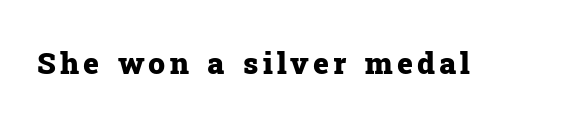
{"serif": "yes", "italic": "no", "bold": "yes", "weight": "heavy", "width": "normal", "stroke_contrast": "low", "x_height": "medium", "monospaced": "no", "underline": "no", "glyph_px": 30}
